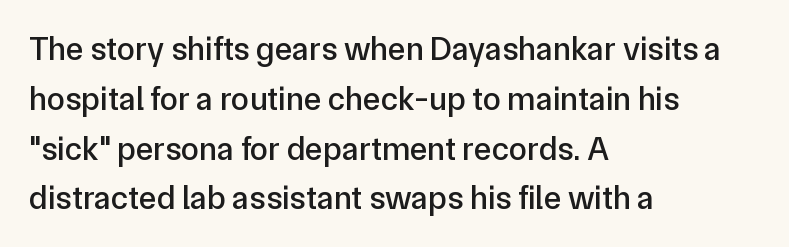
The image shows 33 px sans-serif type, upright; set left-aligned, normal line spacing (1.51x), normal letter spacing, not underlined; low stroke contrast and a medium x-height.
